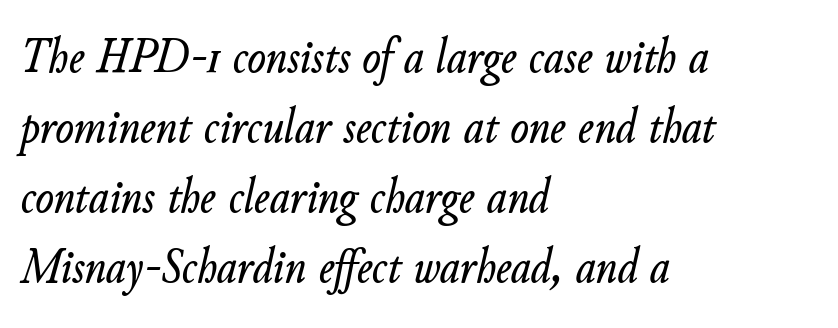
The image shows 49 px text type, italic (leaning right); set left-aligned, normal line spacing (1.43x), normal letter spacing, not underlined; low stroke contrast and a small x-height.
